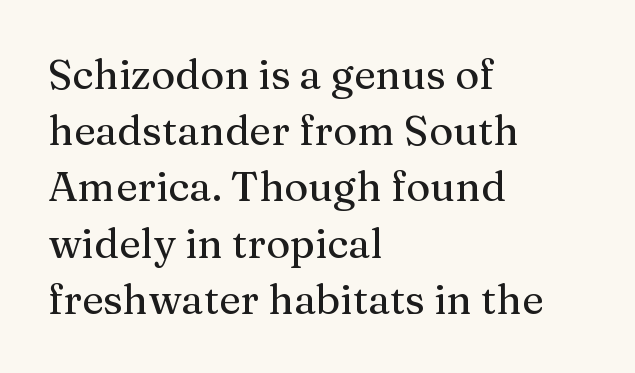
Q: Is the text italic (slanted)? A: No, it is upright.
Q: Is the typeface a serif or a sans-serif typeface? A: Serif.
Q: Is the text underlined? A: No.
Q: How is the paragraph aligned? A: Left-aligned.
Q: Is the spacing between letters normal or unusually wide? A: Normal.
Q: Is the spacing between lines tight, normal or loose? A: Normal.
Q: Width (condensed, normal, or wide)? A: Normal.
Q: Stroke contrast? A: Medium.
Q: x-height? A: Medium.
Q: Monospaced? A: No.
